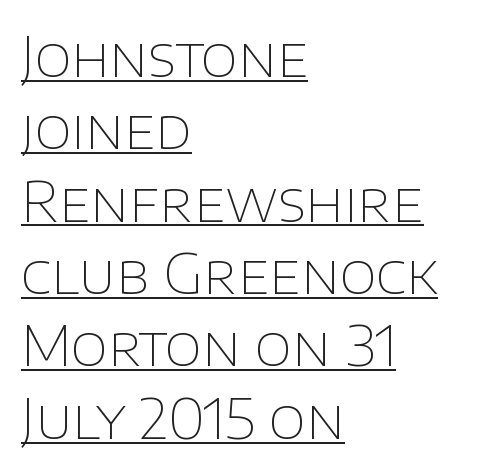
The image shows 54 px thin sans-serif type, upright; set left-aligned, normal line spacing (1.34x), normal letter spacing, underlined; low stroke contrast and a large x-height.
